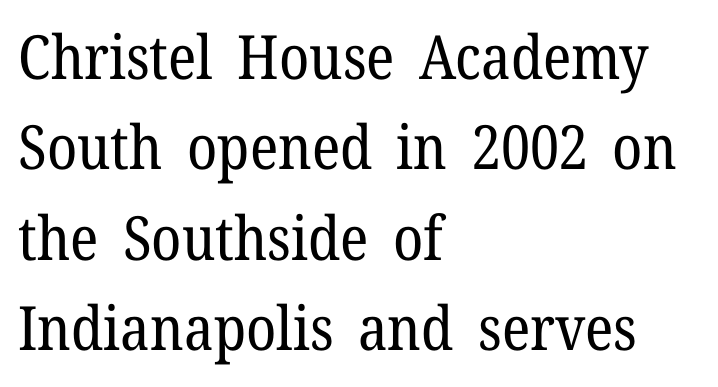
{"serif": "yes", "italic": "no", "bold": "no", "weight": "regular", "width": "normal", "stroke_contrast": "low", "x_height": "medium", "monospaced": "no", "underline": "no", "align": "left", "line_spacing": "normal", "line_spacing_ratio": 1.48, "letter_spacing": "normal", "letter_spacing_em": 0.0, "glyph_px": 61}
